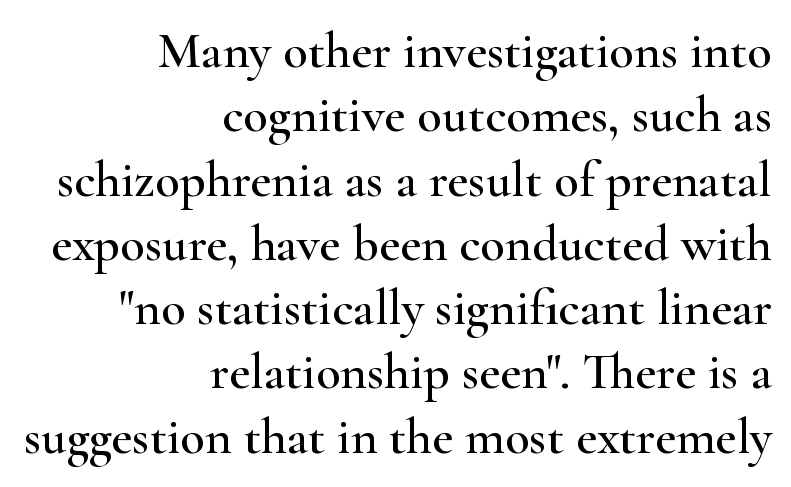
Look at the bottom of the vertical strokes: they flare into serifs here. Leading: standard. These lines stack with their right ends in a neat column. Looks like regular typesetting: each glyph gets only the width it needs. Unmarked baselines from the first word to the last. Letter spacing: default.
